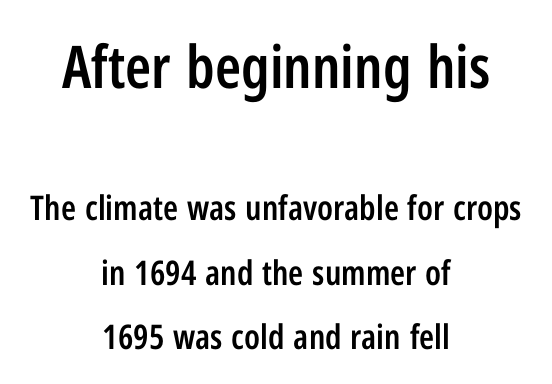
The image shows 59 px semibold, condensed sans-serif type, upright; set centered, loose line spacing (1.9x), normal letter spacing, not underlined; the first (top) block is 1.74x larger; low stroke contrast and a medium x-height.
